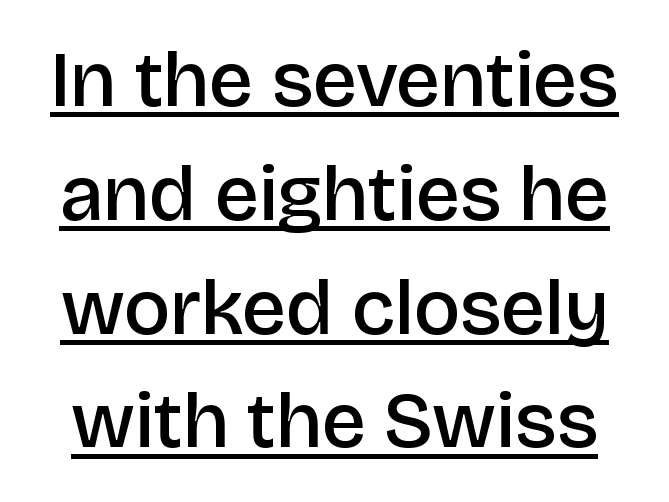
In terms of letterspacing, this is plain default setting. It's the straight-up-and-down kind of type. Character widths vary here, with narrow letters taking less room than wide ones. Semibold letterforms, between regular and bold. Emphasis is given by a line drawn under the lettering. Examine the stroke ends and you'll find no serifs.
